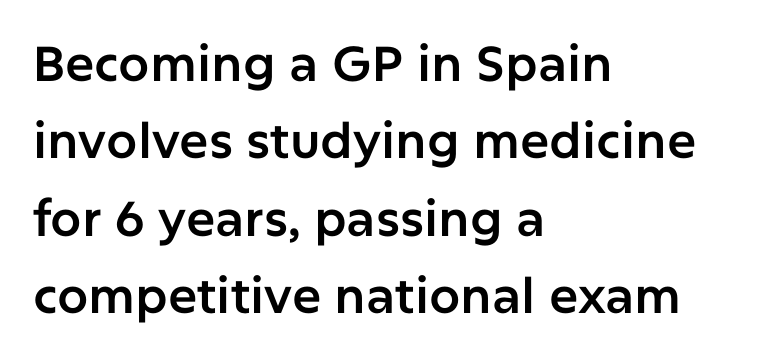
The image shows 49 px sans-serif type, upright; set left-aligned, normal line spacing (1.58x), normal letter spacing, not underlined; low stroke contrast and a medium x-height.
